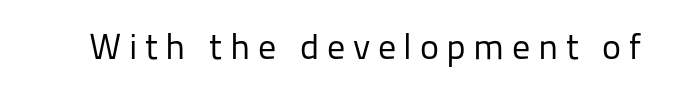
The image shows 36 px regular-weight sans-serif type, upright; set unusually wide letter spacing (+0.21 em), not underlined; low stroke contrast and a medium x-height.
